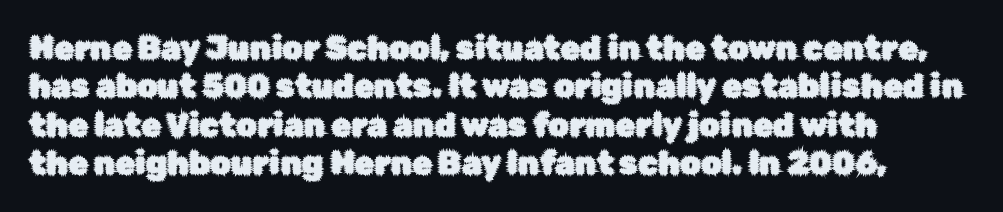
Observe the absence of serifs on each vertical stroke in this sample. Underline: absent. Ordinary non-slanted type is in use. Reading down the block, your eye returns to a fixed left position each line. The face used here is proportionally spaced, like ordinary book or web type.
